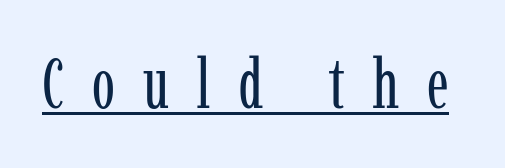
The image shows 69 px regular-weight, condensed serif type, upright; set unusually wide letter spacing (+0.4 em), underlined; low stroke contrast and a medium x-height.
